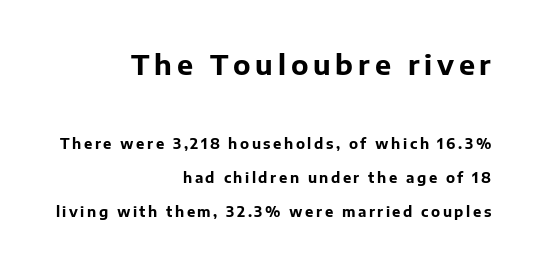
Honestly, there is no underline to notice here at all. Set as a true bold cut, around the 700 mark. The earlier block is typeset at a bigger size than the later block. The passage is arranged like a letterhead date or caption credit — flush right. This is the regular roman posture of the typeface.
